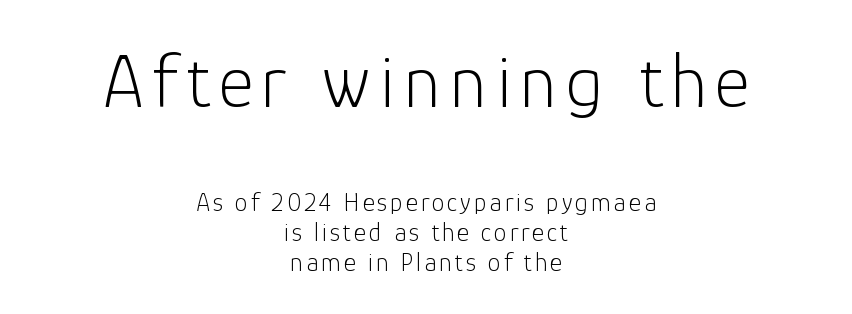
{"serif": "no", "italic": "no", "bold": "no", "weight": "light", "width": "normal", "stroke_contrast": "low", "x_height": "medium", "monospaced": "no", "underline": "no", "align": "center", "line_spacing": "tight", "line_spacing_ratio": 1.15, "larger_block": "first", "size_ratio": 2.96, "glyph_px": 77}
